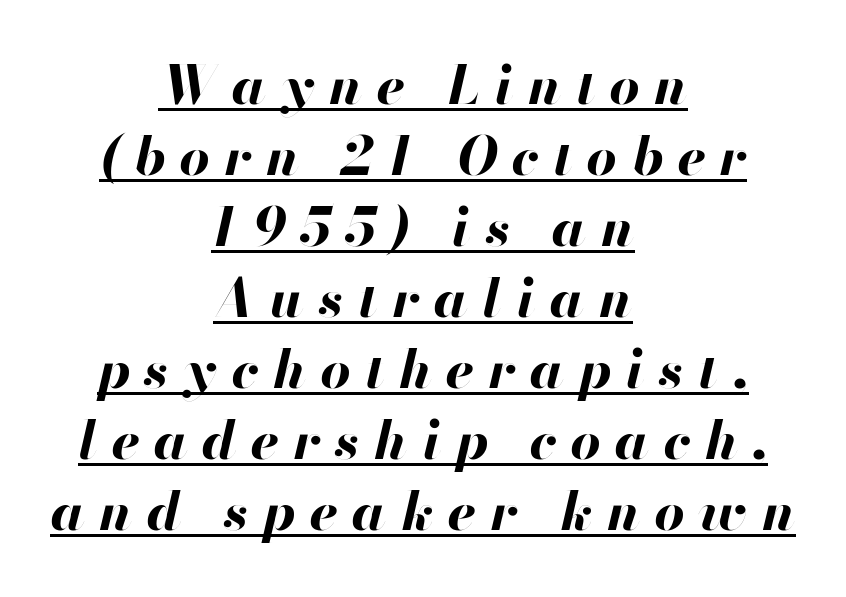
The image shows 53 px bold type, italic (leaning right); set centered, normal line spacing (1.34x), unusually wide letter spacing (+0.27 em), underlined; high stroke contrast and a small x-height.
